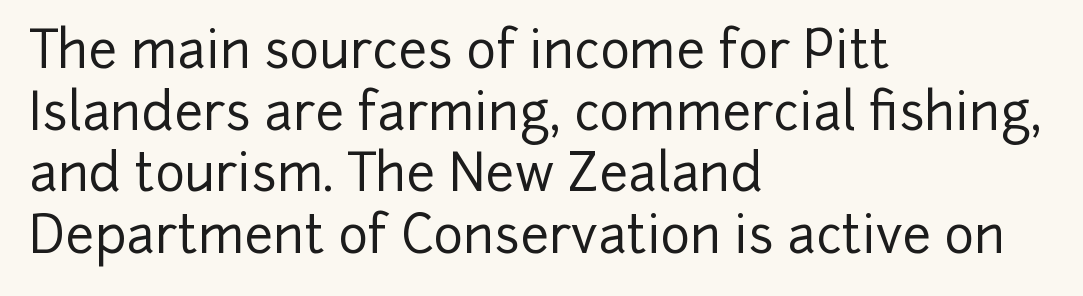
Q: Is the text italic (slanted)? A: No, it is upright.
Q: Is the typeface a serif or a sans-serif typeface? A: Sans-serif.
Q: Is the text underlined? A: No.
Q: How is the paragraph aligned? A: Left-aligned.
Q: Is the spacing between letters normal or unusually wide? A: Normal.
Q: Width (condensed, normal, or wide)? A: Normal.
Q: Stroke contrast? A: Low.
Q: x-height? A: Medium.
Q: Monospaced? A: No.
